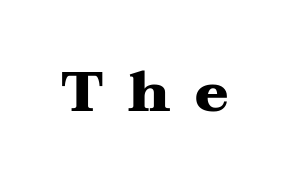
Q: Is the text bold? A: Yes.
Q: Is the text italic (slanted)? A: No, it is upright.
Q: Is the typeface a serif or a sans-serif typeface? A: Serif.
Q: Is the text underlined? A: No.
Q: Is the spacing between letters normal or unusually wide? A: Unusually wide.
Q: Width (condensed, normal, or wide)? A: Wide.
Q: Stroke contrast? A: Medium.
Q: x-height? A: Medium.
Q: Monospaced? A: No.
